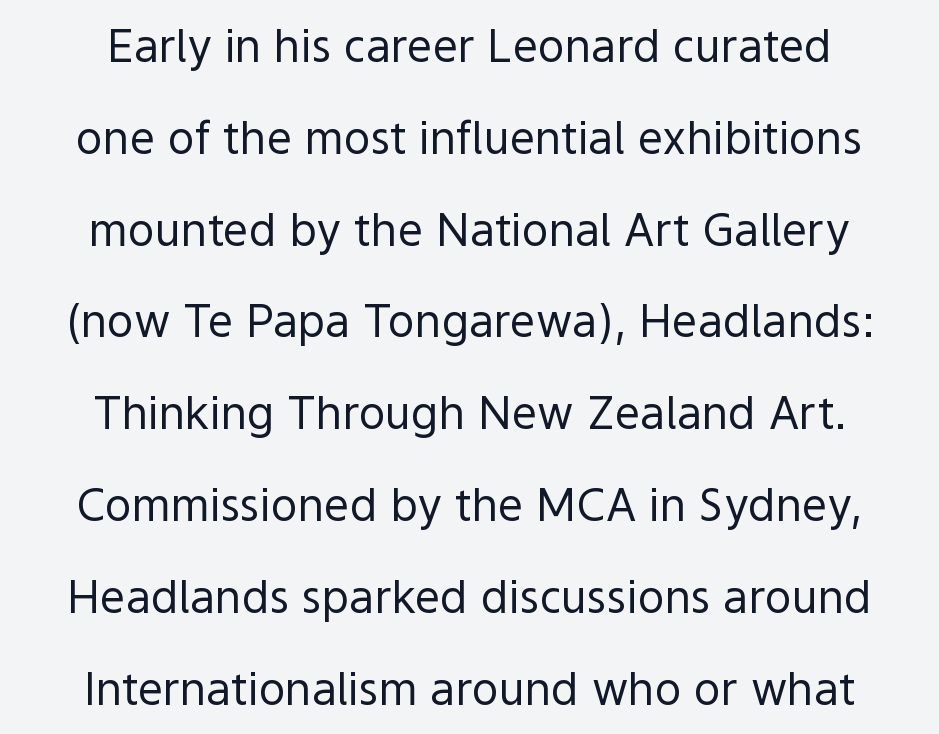
No feet cap the strokes, marking this as sans-serif type. Do the characters align in a grid? No, the font is proportional. Rows of type keep a wide berth in the vertical direction. Descenders hang freely into open space. The letters look calm and open, with moderate or lighter stems. Ascenders rise straight up at ninety degrees.
